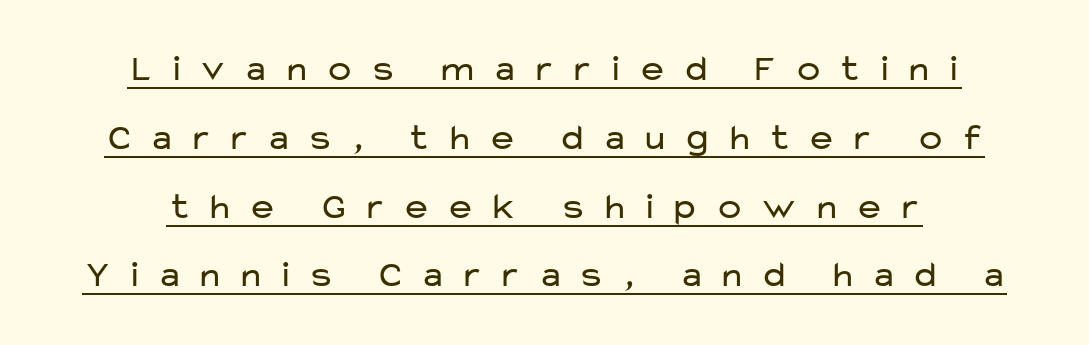
{"serif": "no", "italic": "no", "bold": "no", "weight": "regular", "width": "wide", "stroke_contrast": "low", "x_height": "medium", "monospaced": "no", "underline": "yes", "align": "center", "line_spacing_ratio": 1.86, "letter_spacing": "wide", "letter_spacing_em": 0.38, "glyph_px": 37}
